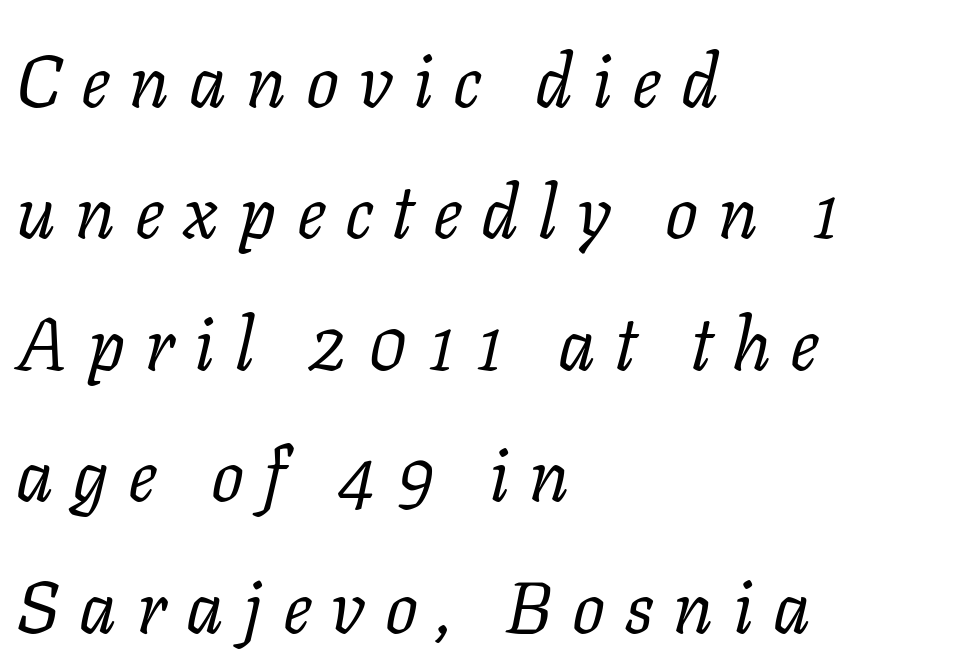
Q: Is the text bold? A: No.
Q: Is the text italic (slanted)? A: Yes, it leans right by about 11 degrees.
Q: Is the typeface a serif or a sans-serif typeface? A: Serif.
Q: Is the text underlined? A: No.
Q: How is the paragraph aligned? A: Left-aligned.
Q: Is the spacing between letters normal or unusually wide? A: Unusually wide.
Q: Width (condensed, normal, or wide)? A: Normal.
Q: Stroke contrast? A: Low.
Q: x-height? A: Medium.
Q: Monospaced? A: No.
